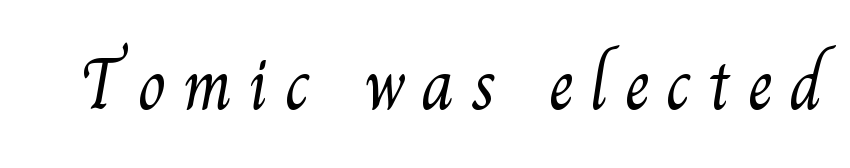
Type style note: has serifs. Stems and bowls with no extra thickness — not bold. The baseline area is clear. The tracking jumps out immediately: characters are airy and widely separated.
